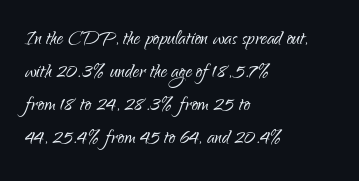
Q: Is the text bold? A: No.
Q: Is the text italic (slanted)? A: Yes.
Q: Is the text underlined? A: No.
Q: How is the paragraph aligned? A: Left-aligned.
Q: Is the spacing between letters normal or unusually wide? A: Normal.
Q: Is the spacing between lines tight, normal or loose? A: Normal.
